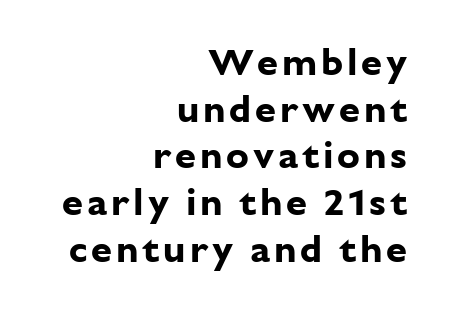
Q: Is the text bold? A: Yes.
Q: Is the text italic (slanted)? A: No, it is upright.
Q: Is the typeface a serif or a sans-serif typeface? A: Sans-serif.
Q: Is the text underlined? A: No.
Q: How is the paragraph aligned? A: Right-aligned.
Q: Width (condensed, normal, or wide)? A: Normal.
Q: Stroke contrast? A: Low.
Q: x-height? A: Medium.
Q: Monospaced? A: No.
